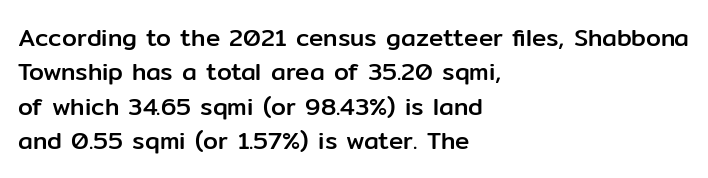
The image shows 24 px text type, upright; set left-aligned, normal line spacing (1.43x), normal letter spacing, not underlined.
